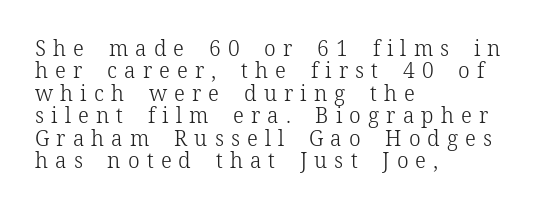
{"italic": "no", "bold": "no", "underline": "no", "align": "left", "line_spacing": "tight", "line_spacing_ratio": 1.07, "letter_spacing": "wide", "letter_spacing_em": 0.34, "glyph_px": 21}
